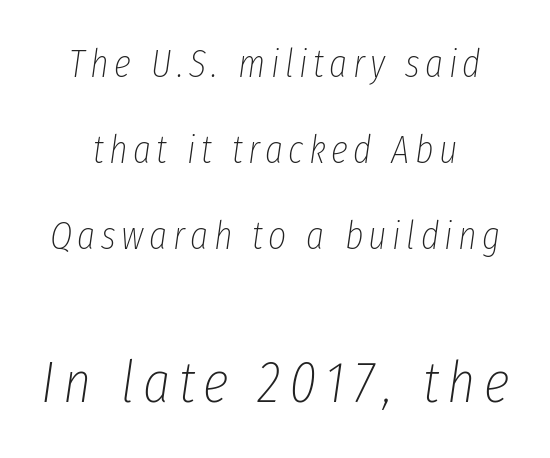
Q: Is the text bold? A: No.
Q: Is the text italic (slanted)? A: Yes, it leans right by about 8 degrees.
Q: Is the text underlined? A: No.
Q: How is the paragraph aligned? A: Centered.
Q: Is the spacing between lines tight, normal or loose? A: Loose.
Q: Which block of text is set in a larger size, the first (top) or the second (bottom)? A: The second (bottom) one.
Q: Width (condensed, normal, or wide)? A: Condensed.
Q: Stroke contrast? A: Low.
Q: x-height? A: Medium.
Q: Monospaced? A: No.
